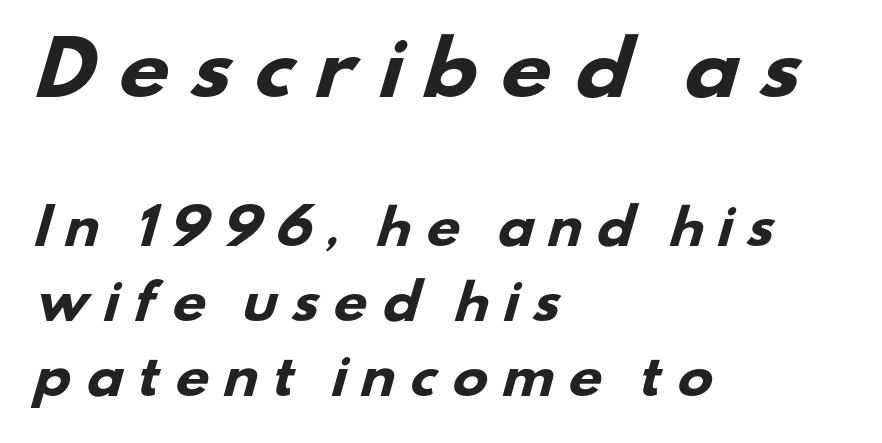
The image shows 72 px heavy, wide sans-serif type; set left-aligned, normal line spacing (1.56x), unusually wide letter spacing (+0.27 em), not underlined; the first (top) block is 1.5x larger; low stroke contrast and a small x-height.
